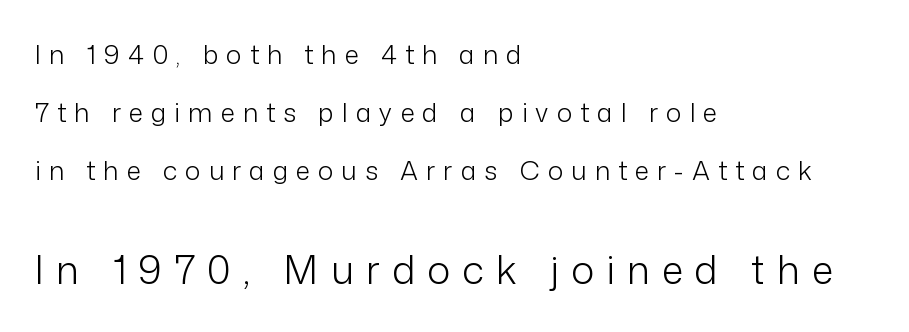
The zone under the glyphs is completely vacant. Line spacing here is loose. Size hierarchy here favors the trailing block over the leading one. The text block is weighted toward the left margin, trailing off unevenly rightward. Stems here are at most as thick as an everyday book face. A sans-serif font was chosen for this passage.
